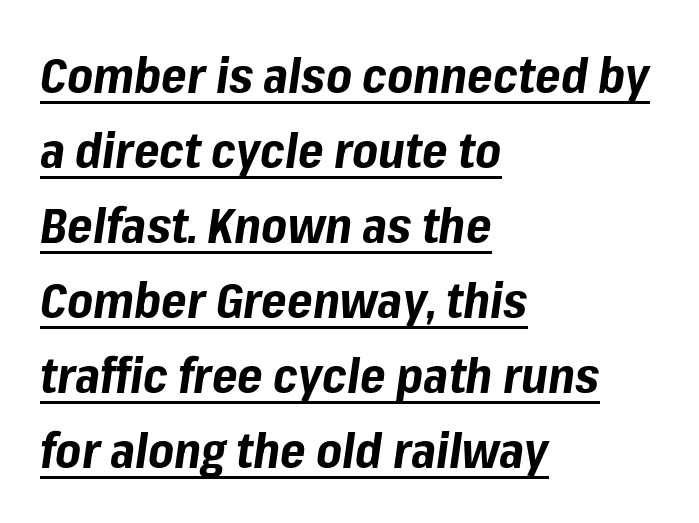
The image shows 49 px bold type, italic (leaning right); set left-aligned, normal line spacing (1.53x), normal letter spacing, underlined; low stroke contrast and a medium x-height.
